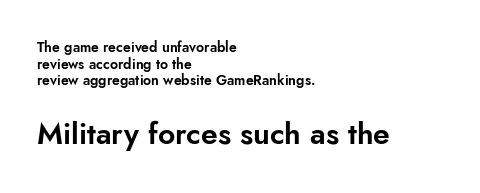
The image shows 30 px sans-serif type, upright; set left-aligned, line spacing 1.19x, normal letter spacing, not underlined; the second (bottom) block is 2.14x larger; low stroke contrast and a small x-height.
